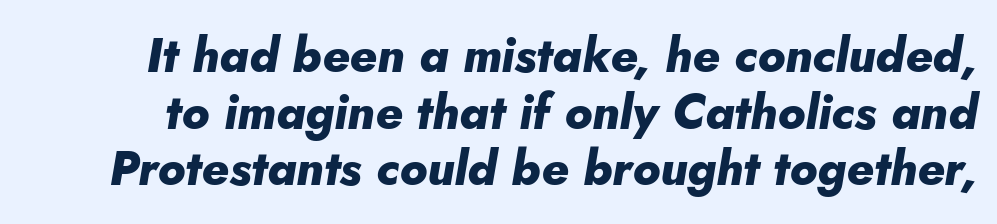
The image shows 48 px heavy type, italic (leaning right); set line spacing 1.18x, normal letter spacing, not underlined; low stroke contrast and a small x-height.
